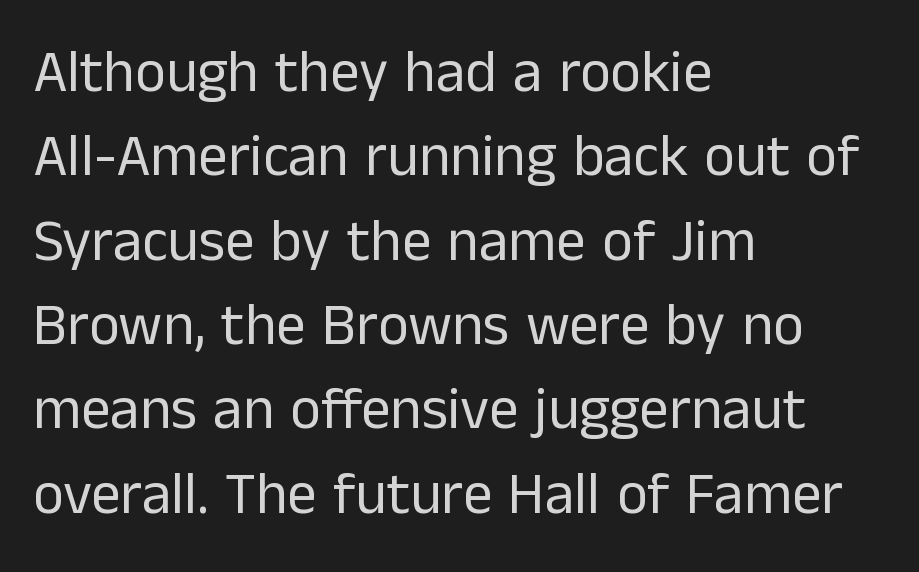
The image shows 59 px regular-weight sans-serif type, upright; set left-aligned, normal line spacing (1.43x), normal letter spacing, not underlined; low stroke contrast and a medium x-height.
